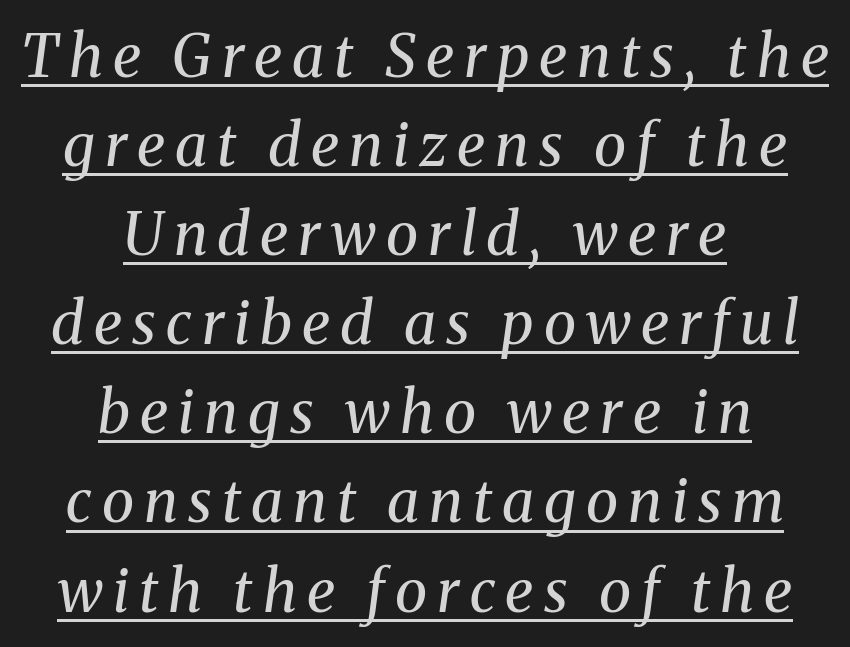
Typeset on center — no edge is straight. A typesetter would call this leading conventional body-copy spacing. A typographer would call this underscored text. The letters carry serifs — small finishing strokes at the ends of their stems. These lines are rendered in a variable-pitch font. This is not heavy type; no bold has been used.
